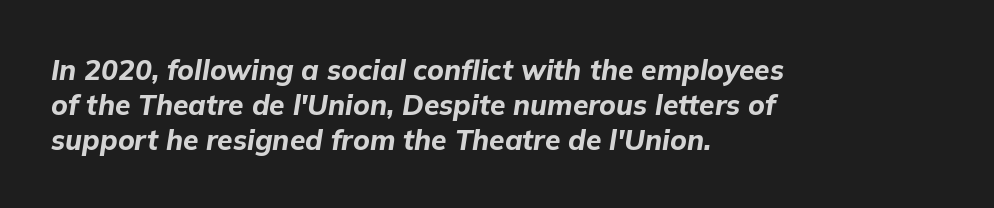
Q: Is the text bold? A: Yes.
Q: Is the text italic (slanted)? A: Yes, it leans right by about 9 degrees.
Q: Is the text underlined? A: No.
Q: How is the paragraph aligned? A: Left-aligned.
Q: Is the spacing between letters normal or unusually wide? A: Normal.
Q: Is the spacing between lines tight, normal or loose? A: Normal.
Q: Width (condensed, normal, or wide)? A: Normal.
Q: Stroke contrast? A: Low.
Q: x-height? A: Medium.
Q: Monospaced? A: No.
